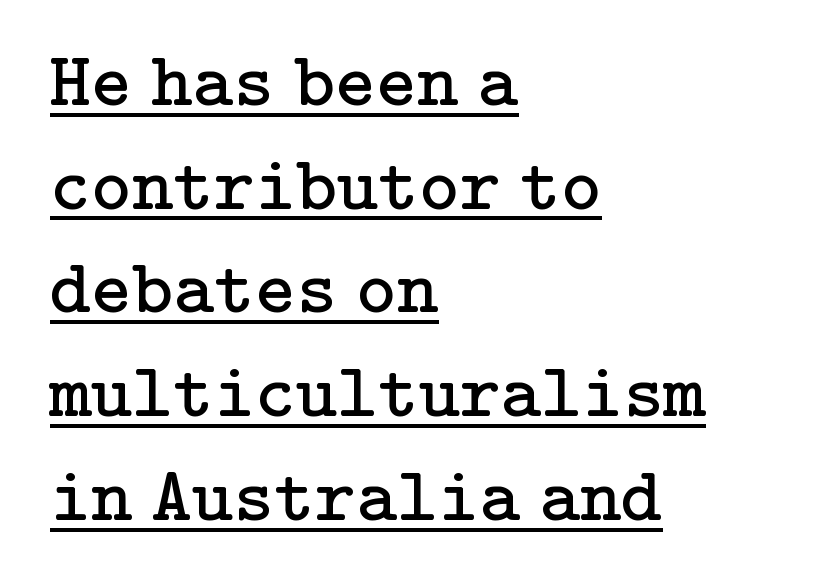
The image shows 78 px regular-weight serif type, upright; set left-aligned, normal line spacing (1.33x), normal letter spacing, underlined; low stroke contrast and a medium x-height.
